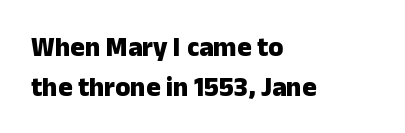
The image shows 27 px bold type, upright; set left-aligned, normal line spacing (1.48x), normal letter spacing, not underlined.
